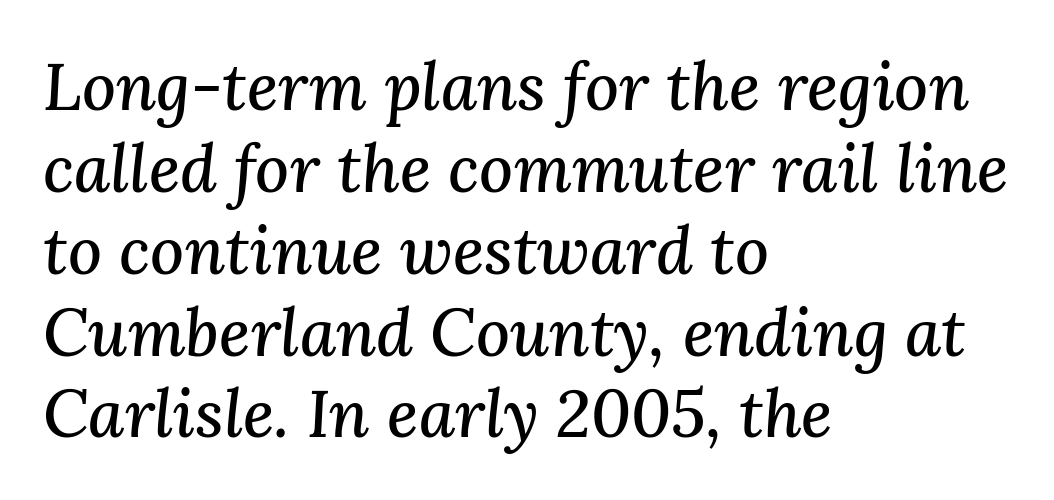
Q: Is the text italic (slanted)? A: Yes, it leans right by about 3 degrees.
Q: Is the typeface a serif or a sans-serif typeface? A: Serif.
Q: Is the text underlined? A: No.
Q: How is the paragraph aligned? A: Left-aligned.
Q: Is the spacing between letters normal or unusually wide? A: Normal.
Q: Width (condensed, normal, or wide)? A: Normal.
Q: Stroke contrast? A: Medium.
Q: x-height? A: Medium.
Q: Monospaced? A: No.
